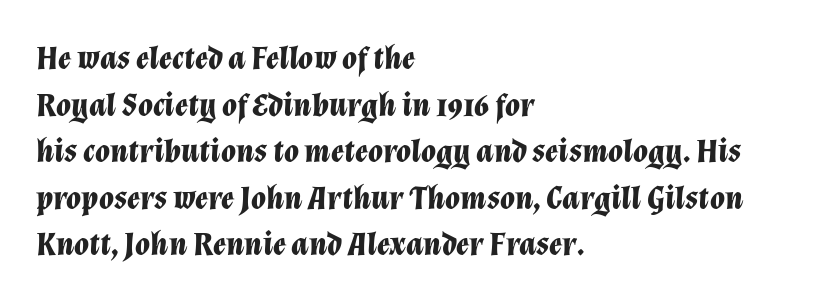
{"italic": "yes", "lean": "right", "slant_degrees": 12, "bold": "yes", "weight": "bold", "width": "normal", "stroke_contrast": "low", "x_height": "medium", "monospaced": "no", "underline": "no", "align": "left", "line_spacing": "normal", "line_spacing_ratio": 1.37, "letter_spacing": "normal", "letter_spacing_em": 0.0, "glyph_px": 34}
